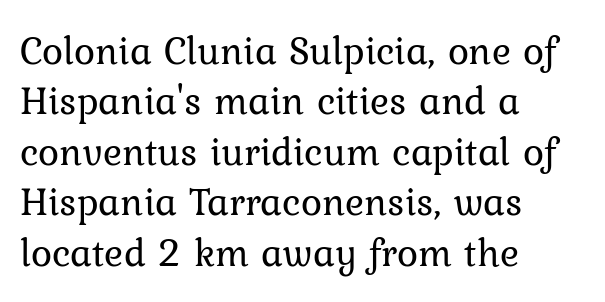
Q: Is the text bold? A: No.
Q: Is the text italic (slanted)? A: No, it is upright.
Q: Is the typeface a serif or a sans-serif typeface? A: Serif.
Q: Is the text underlined? A: No.
Q: How is the paragraph aligned? A: Left-aligned.
Q: Is the spacing between letters normal or unusually wide? A: Normal.
Q: Is the spacing between lines tight, normal or loose? A: Normal.
Q: Width (condensed, normal, or wide)? A: Normal.
Q: Stroke contrast? A: Low.
Q: x-height? A: Medium.
Q: Monospaced? A: No.
